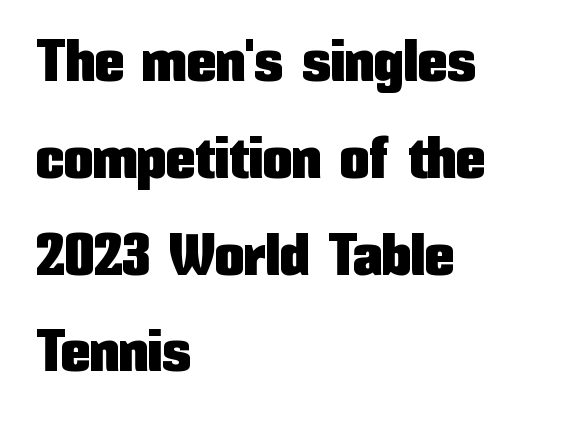
The image shows 59 px condensed sans-serif type, upright; set left-aligned, normal line spacing (1.64x), normal letter spacing, not underlined; low stroke contrast and a medium x-height.
